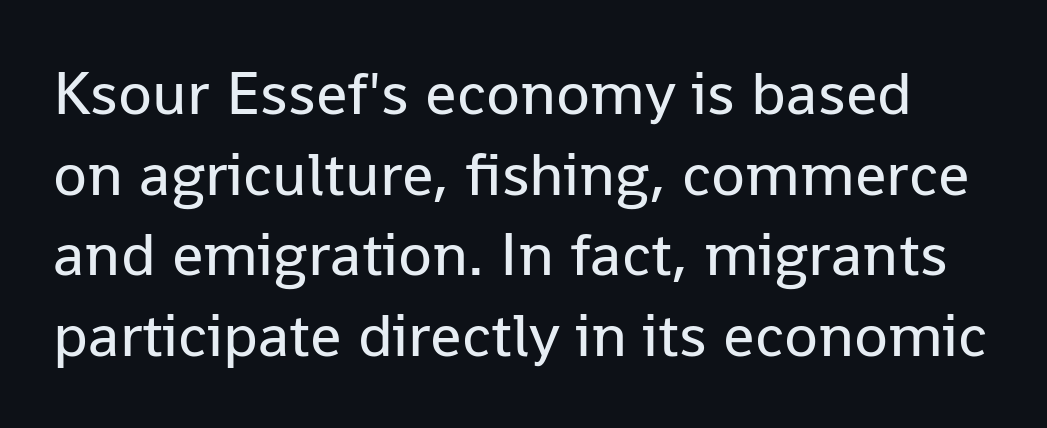
Vertical spacing — default. A typesetter would label this face a sans. Vertical strokes here are truly vertical. The area under the type is left untouched. Spacing verdict: proportional, widths tailored to each character. Each word holds together tightly as a unit, with standard inter-letter gaps.
